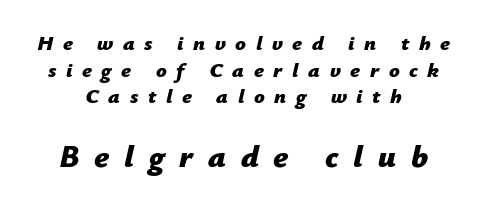
Q: Is the text bold? A: Yes.
Q: Is the text italic (slanted)? A: Yes, it leans right by about 12 degrees.
Q: Is the text underlined? A: No.
Q: How is the paragraph aligned? A: Centered.
Q: Is the spacing between letters normal or unusually wide? A: Unusually wide.
Q: Is the spacing between lines tight, normal or loose? A: Normal.
Q: Which block of text is set in a larger size, the first (top) or the second (bottom)? A: The second (bottom) one.
Q: Width (condensed, normal, or wide)? A: Normal.
Q: Stroke contrast? A: Low.
Q: x-height? A: Medium.
Q: Monospaced? A: No.
